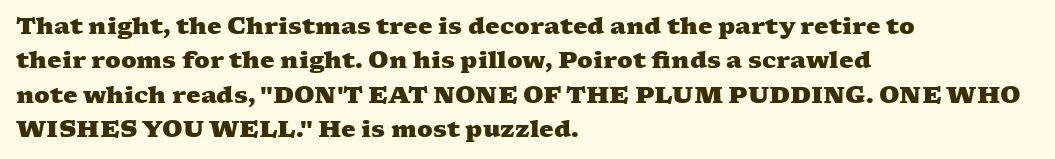
The image shows 23 px bold type; set left-aligned, normal line spacing (1.49x), normal letter spacing, not underlined.
